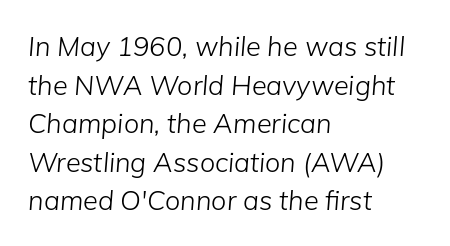
Q: Is the text bold? A: No.
Q: Is the text italic (slanted)? A: Yes, it leans right by about 5 degrees.
Q: Is the text underlined? A: No.
Q: How is the paragraph aligned? A: Left-aligned.
Q: Is the spacing between letters normal or unusually wide? A: Normal.
Q: Is the spacing between lines tight, normal or loose? A: Normal.
